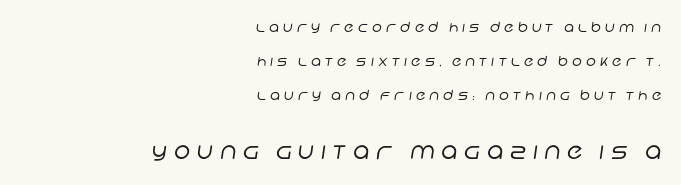
In this sample the second text group is rendered at the bigger scale. There is plenty of visible air inserted between adjacent glyphs. Summary of vertical rhythm: relaxed, with wide interline spacing. The baseline area is clear. Reading down the block, your eye finds every line finishing at a fixed right position.
